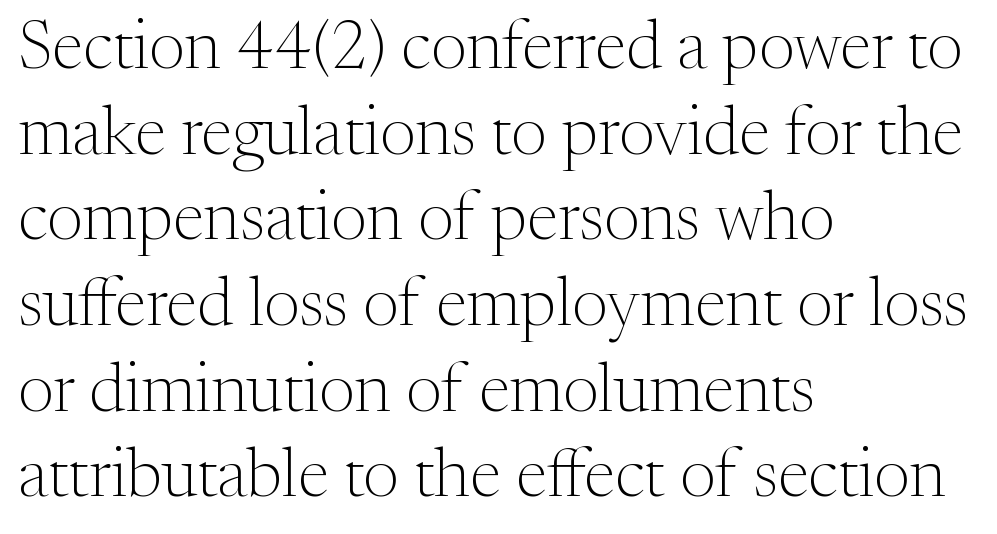
The image shows 68 px light serif type, upright; set left-aligned, normal line spacing (1.26x), normal letter spacing, not underlined; medium stroke contrast and a medium x-height.
